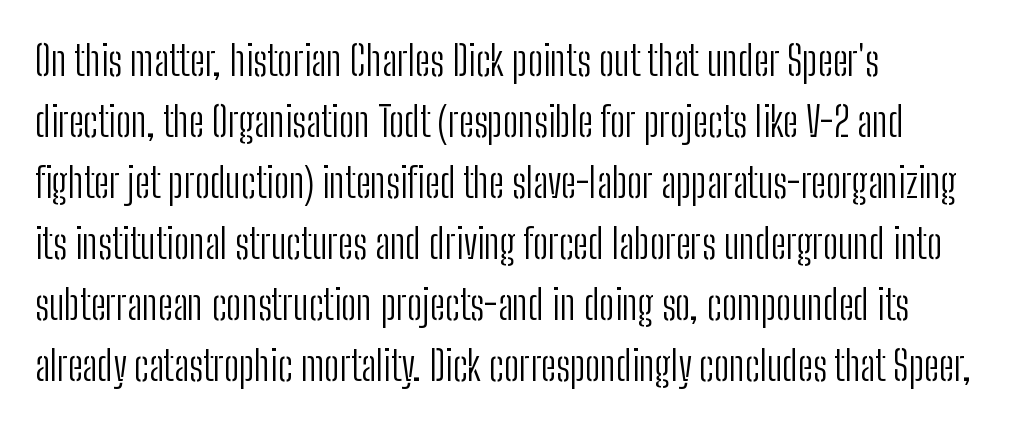
Leading: standard. Stroke terminals: plain, sans-serif. Designer's note — italics off, roman on. Honestly, the letter spacing is just normal — you wouldn't notice it. The letterforms sit at book weight or below.
